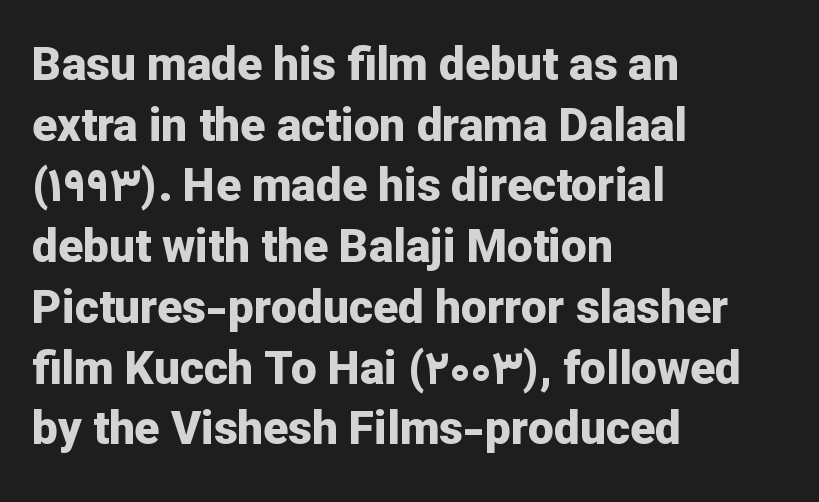
The image shows 46 px bold sans-serif type, upright; set left-aligned, normal line spacing (1.32x), normal letter spacing, not underlined; low stroke contrast and a medium x-height.
